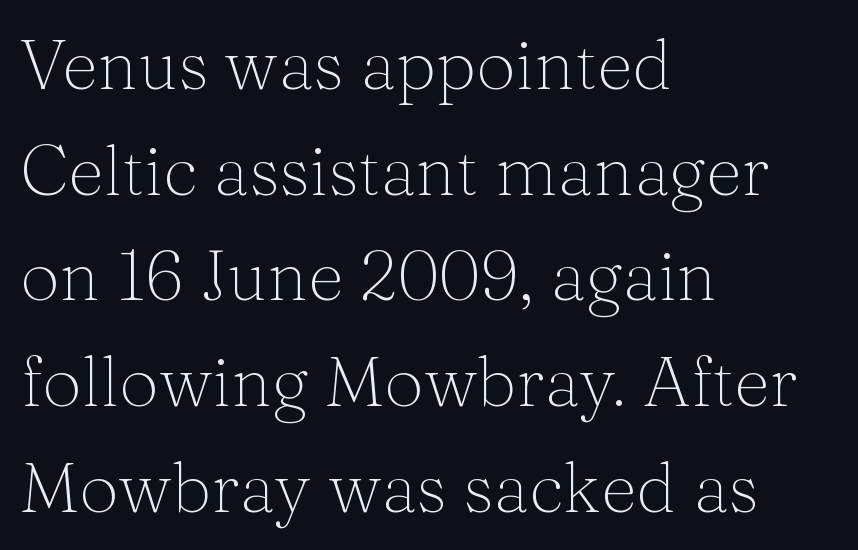
Horizontal bands of white between lines are of average thickness. Stroke thickness stays within the range of a standard reading face or lighter. Reading down the block, your eye returns to a fixed left position each line. The type sits square on the baseline with zero lean. This is serif lettering, the kind often seen in printed books.
